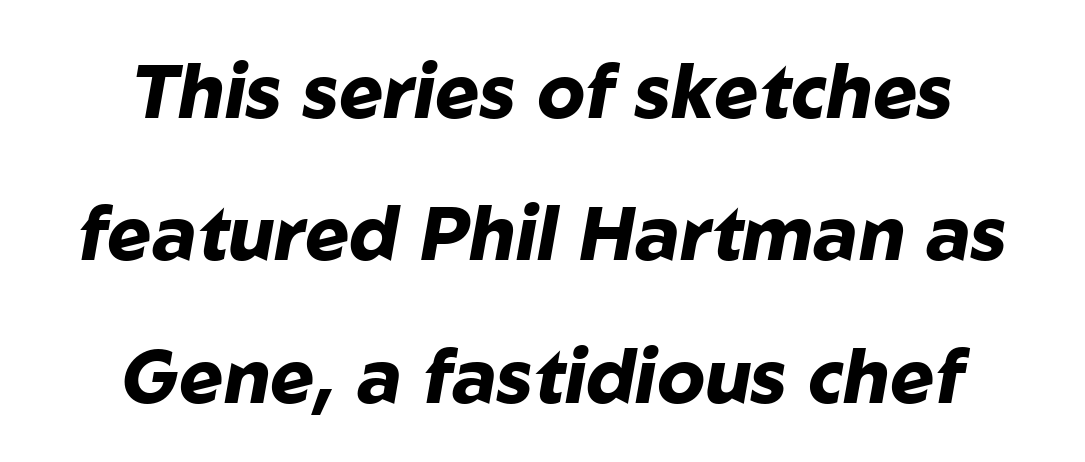
The image shows 75 px heavy type, italic (leaning right); set centered, loose line spacing (1.9x), normal letter spacing, not underlined; low stroke contrast and a medium x-height.
